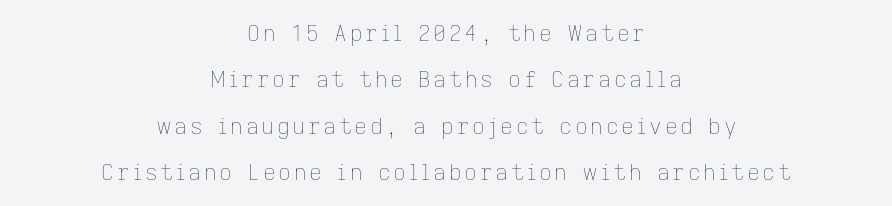
The image shows 22 px text type, upright; set centered, loose line spacing (2.11x), not underlined.
